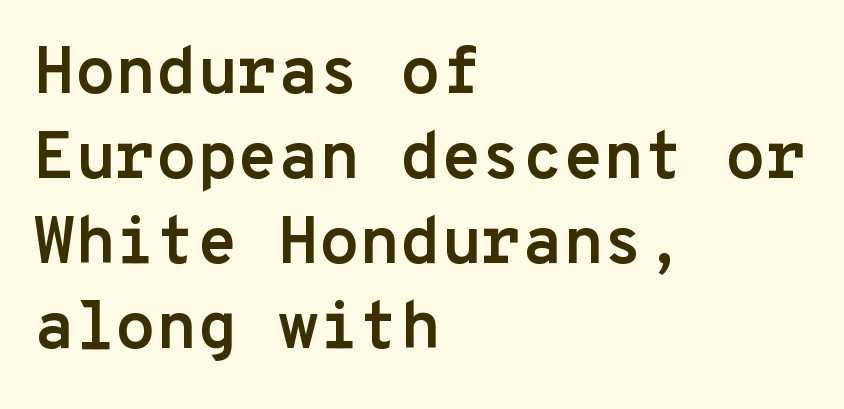
{"serif": "no", "italic": "no", "bold": "yes", "weight": "semibold", "width": "normal", "stroke_contrast": "low", "x_height": "medium", "monospaced": "yes", "underline": "no", "align": "left", "line_spacing": "normal", "line_spacing_ratio": 1.29, "letter_spacing": "normal", "letter_spacing_em": 0.0, "glyph_px": 66}
